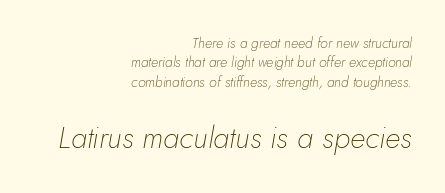
The image shows 30 px thin type, italic (leaning right); set right-aligned, normal line spacing (1.38x), normal letter spacing, not underlined; the second (bottom) block is 2.14x larger; low stroke contrast and a small x-height.
